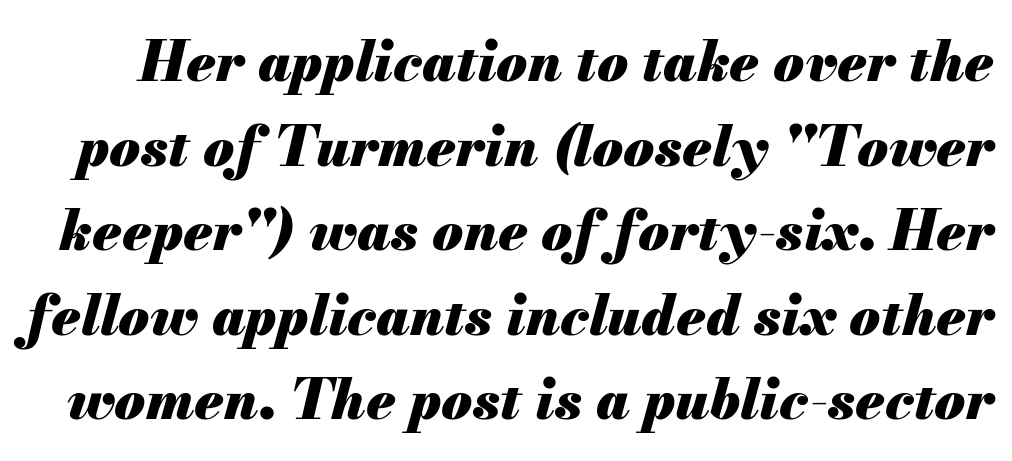
Q: Is the text bold? A: Yes.
Q: Is the text italic (slanted)? A: Yes, it leans right by about 13 degrees.
Q: Is the text underlined? A: No.
Q: Is the spacing between letters normal or unusually wide? A: Normal.
Q: Is the spacing between lines tight, normal or loose? A: Normal.
Q: Width (condensed, normal, or wide)? A: Normal.
Q: Stroke contrast? A: Medium.
Q: x-height? A: Small.
Q: Monospaced? A: No.
